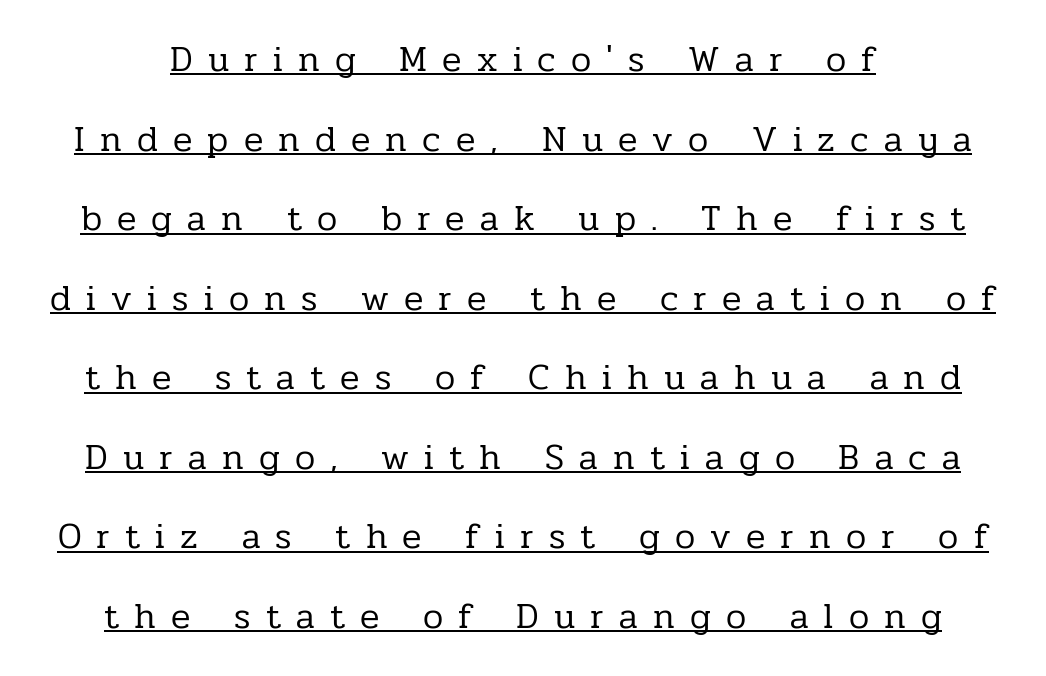
Q: Is the text bold? A: No.
Q: Is the text italic (slanted)? A: No, it is upright.
Q: Is the typeface a serif or a sans-serif typeface? A: Serif.
Q: Is the text underlined? A: Yes.
Q: Is the spacing between letters normal or unusually wide? A: Unusually wide.
Q: Is the spacing between lines tight, normal or loose? A: Loose.
Q: Width (condensed, normal, or wide)? A: Normal.
Q: Stroke contrast? A: Low.
Q: x-height? A: Medium.
Q: Monospaced? A: No.
